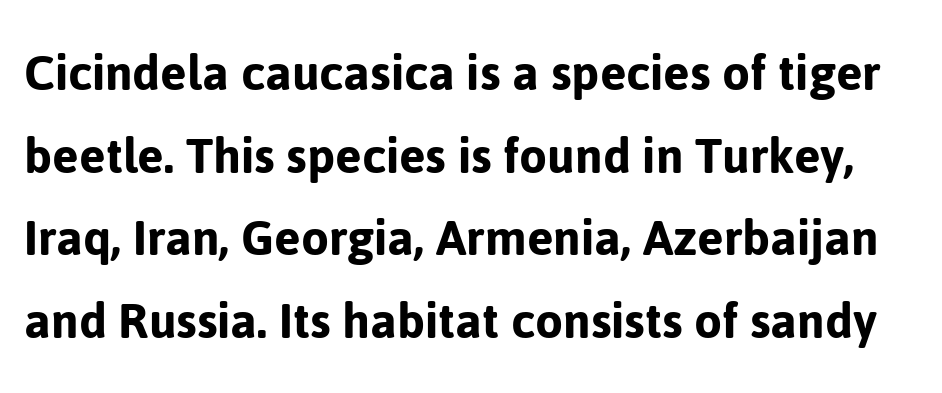
The image shows 57 px sans-serif type, upright; set normal line spacing (1.45x), normal letter spacing, not underlined; low stroke contrast and a medium x-height.
